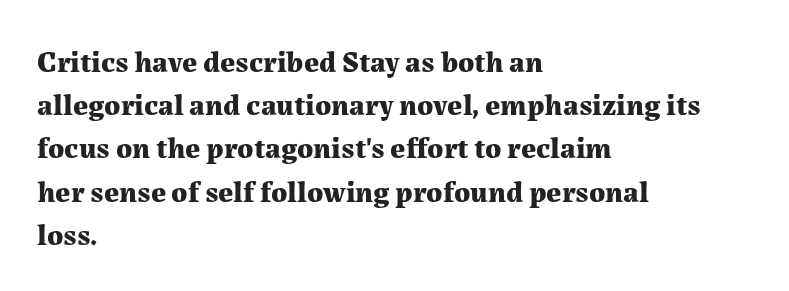
Layout note: lines flush left. Plenty of ink on the page — the face is bold. The face used here is proportionally spaced, like ordinary book or web type. You could call the tracking neutral — neither tight nor loose. The foot of each line stays bare and open. Whoever set this chose a conventional vertical rhythm.
